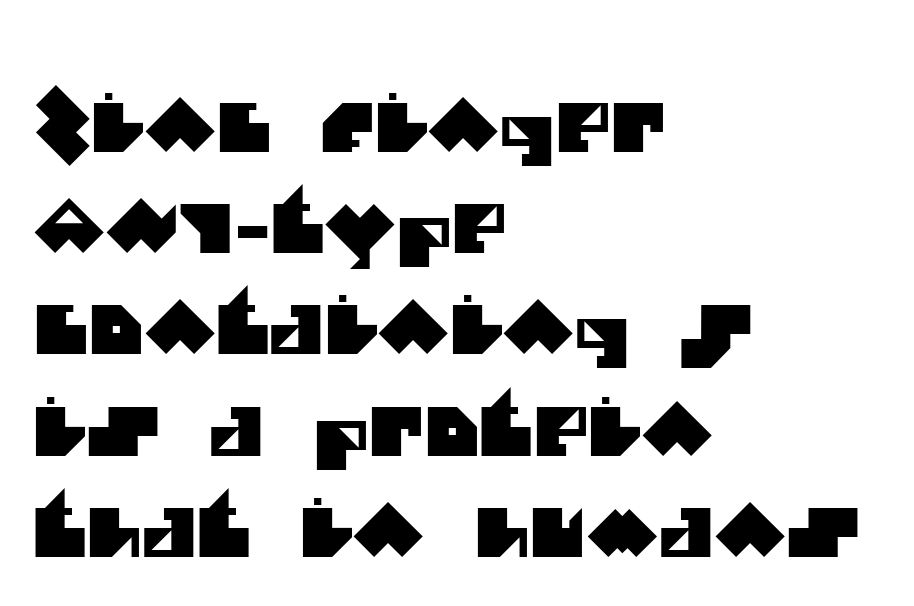
In terms of leading, this rendering sits right in the middle. The face used here is proportionally spaced, like ordinary book or web type. Anything drawn beneath the words? Only blank space. Line beginnings align vertically; line endings do not. Each word holds together tightly as a unit, with standard inter-letter gaps. Typographically, this falls in the sans-serif category.
